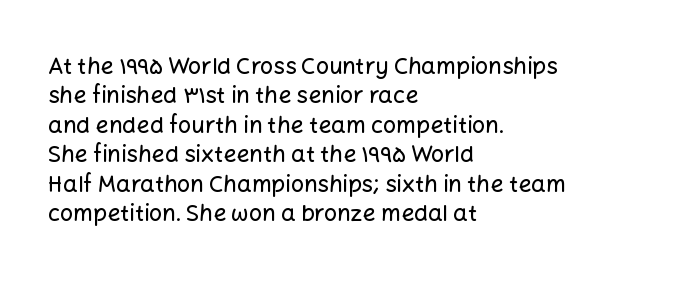
The image shows 23 px text type, upright; set left-aligned, normal line spacing (1.28x), normal letter spacing, not underlined.
